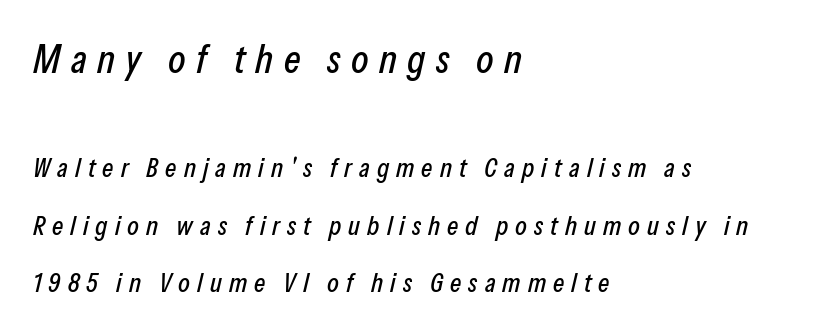
The first block has been scaled up relative to the second. If you drew a ruler down the left edge, every line would touch it. These lines are rendered in a variable-pitch font. The typography opts for an oblique posture over an upright one. Characters follow at a spacing far wider than the type designer built in.
